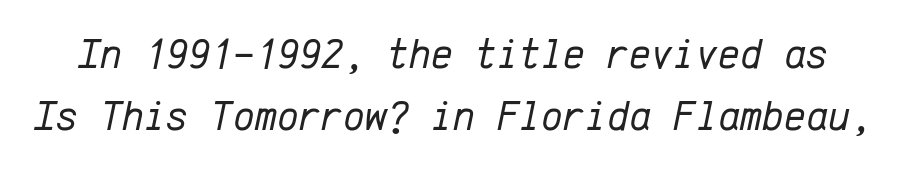
{"italic": "yes", "lean": "right", "slant_degrees": 12, "bold": "no", "weight": "regular", "width": "normal", "stroke_contrast": "low", "x_height": "medium", "monospaced": "yes", "underline": "no", "line_spacing": "normal", "line_spacing_ratio": 1.48, "letter_spacing": "normal", "letter_spacing_em": 0.0, "glyph_px": 42}
